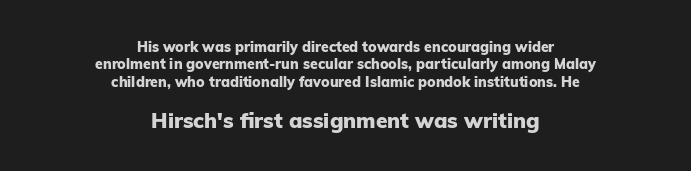
Q: Is the text bold? A: Yes.
Q: Is the text italic (slanted)? A: No, it is upright.
Q: Is the text underlined? A: No.
Q: How is the paragraph aligned? A: Centered.
Q: Is the spacing between letters normal or unusually wide? A: Normal.
Q: Which block of text is set in a larger size, the first (top) or the second (bottom)? A: The second (bottom) one.
